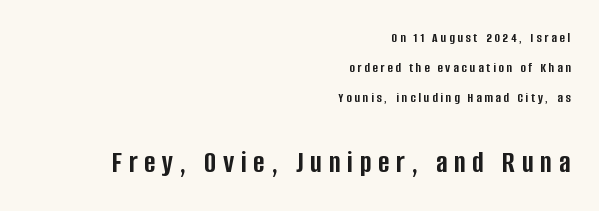
{"serif": "no", "italic": "no", "bold": "yes", "weight": "semibold", "width": "condensed", "stroke_contrast": "low", "x_height": "large", "monospaced": "no", "underline": "no", "align": "right", "line_spacing": "loose", "line_spacing_ratio": 2.14, "letter_spacing": "wide", "letter_spacing_em": 0.21, "larger_block": "second", "size_ratio": 2.21, "glyph_px": 31}
